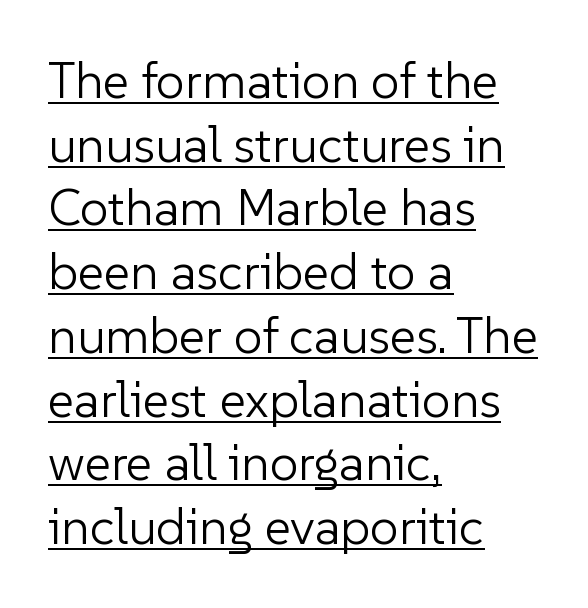
Proportional: the letters do not fall into vertical columns. Notice how a bar underscores the lettering throughout. The type family on display is of the sans-serif kind. If you drew a line through each stem, it would be perfectly vertical. Weight: not bold — regular or lighter.
